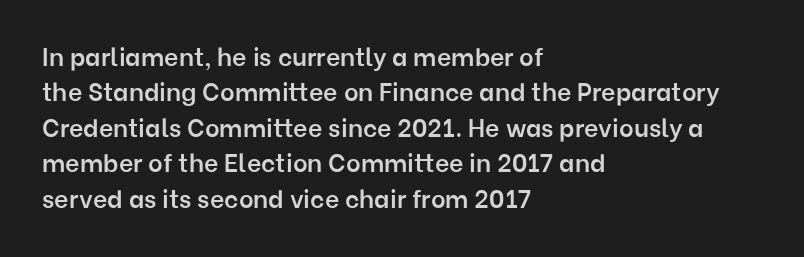
{"italic": "no", "bold": "semi", "underline": "no", "align": "left", "line_spacing": "normal", "line_spacing_ratio": 1.42, "letter_spacing": "normal", "letter_spacing_em": 0.0, "glyph_px": 25}
